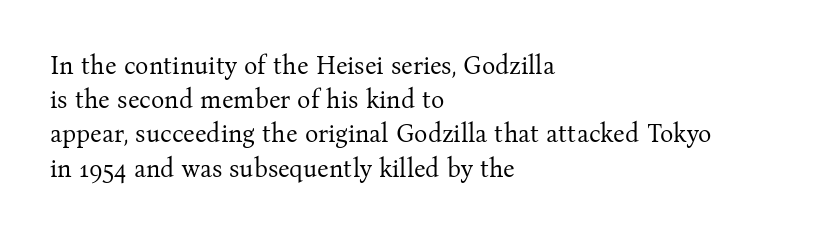
The image shows 25 px text type, upright; set left-aligned, normal line spacing (1.37x), normal letter spacing, not underlined.
